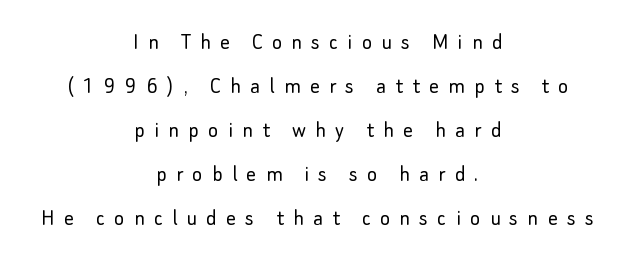
When letters stand straight like this, we call the style roman or upright. Letters rest on an invisible, unmarked baseline. Letter spacing: wide. Each line is balanced around a shared central axis.
